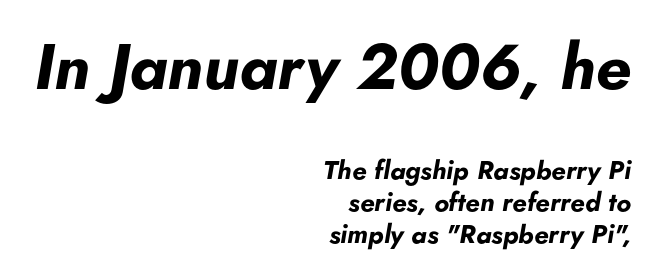
The image shows 64 px bold type, italic (leaning right); set right-aligned, line spacing 1.24x, normal letter spacing, not underlined; the first (top) block is 2.46x larger; low stroke contrast and a small x-height.
